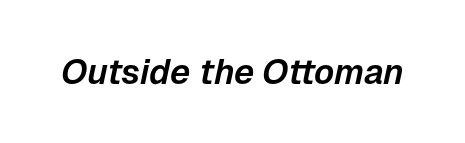
{"italic": "yes", "lean": "right", "slant_degrees": 12, "width": "normal", "stroke_contrast": "low", "x_height": "medium", "monospaced": "no", "underline": "no", "letter_spacing": "normal", "letter_spacing_em": 0.0, "glyph_px": 35}
